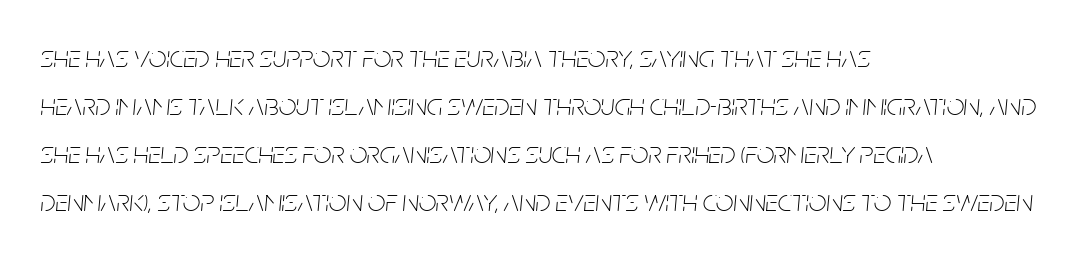
{"italic": "yes", "lean": "right", "slant_degrees": 5, "bold": "no", "weight": "thin", "width": "condensed", "stroke_contrast": "low", "x_height": "large", "monospaced": "no", "underline": "no", "align": "left", "line_spacing": "normal", "line_spacing_ratio": 1.55, "letter_spacing": "normal", "letter_spacing_em": 0.0, "glyph_px": 31}
